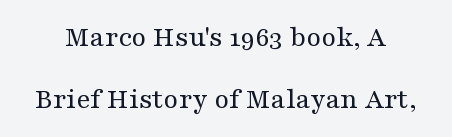
Descender tails drop into unmarked territory. No chunkiness to these letters — they're not bold. No extra tracking has been applied to these lines. Examine the stroke ends and you'll spot serifs. Quick note: interline space is abundant.
